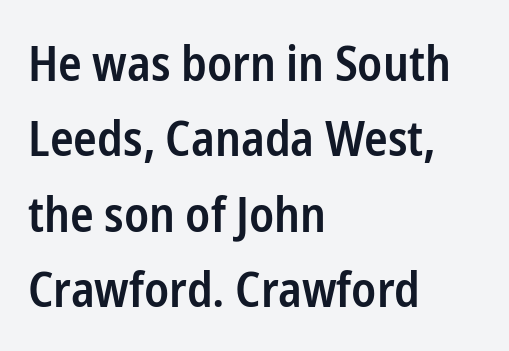
Firm but not heavy-handed strokes: this text is semibold. There is no visible air inserted between adjacent glyphs. Baseline-to-baseline distance is the conventional proportion of letter height. Looks like regular typesetting: each glyph gets only the width it needs. The typesetter chose a ragged-right arrangement here.
